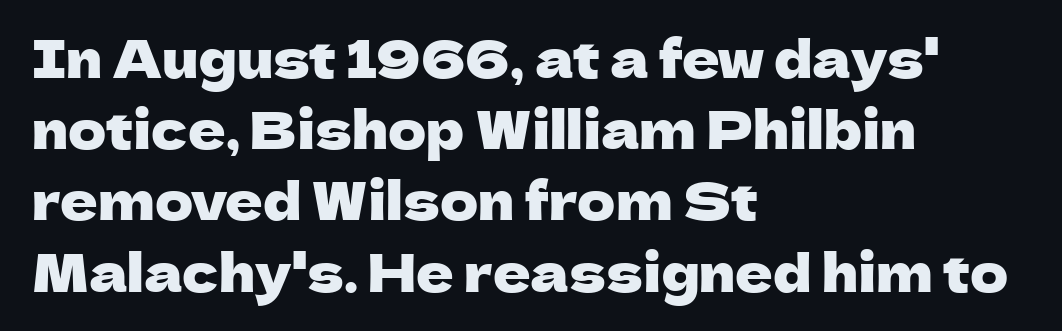
The image shows 52 px sans-serif type, upright; set left-aligned, normal line spacing (1.37x), normal letter spacing, not underlined; low stroke contrast and a medium x-height.
